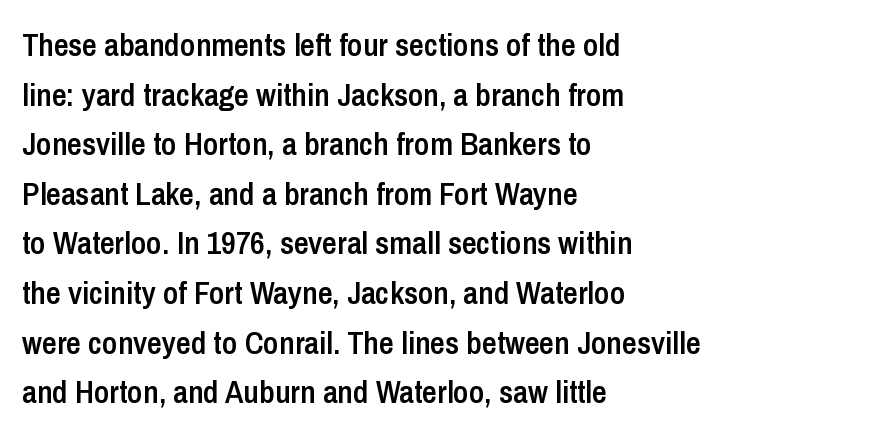
Check where the strokes stop: nothing finishes them off — pure sans. The type is set solid horizontally, with unmodified tracking. A bare baseline throughout the passage. Does the leading feel generous? No, just average. Emphasis by weight is partial: semibold. Is this a fixed-width face? No — the glyphs have proportional, varying widths.
